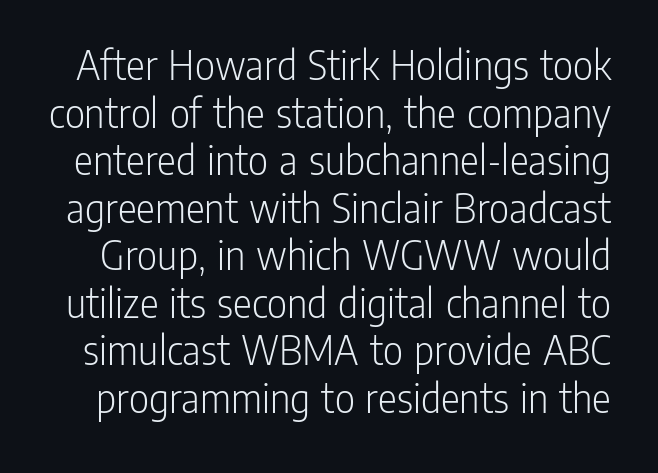
Q: Is the text bold? A: No.
Q: Is the text italic (slanted)? A: No, it is upright.
Q: Is the typeface a serif or a sans-serif typeface? A: Sans-serif.
Q: Is the text underlined? A: No.
Q: Is the spacing between letters normal or unusually wide? A: Normal.
Q: Is the spacing between lines tight, normal or loose? A: Tight.
Q: Width (condensed, normal, or wide)? A: Condensed.
Q: Stroke contrast? A: Low.
Q: x-height? A: Medium.
Q: Monospaced? A: No.
